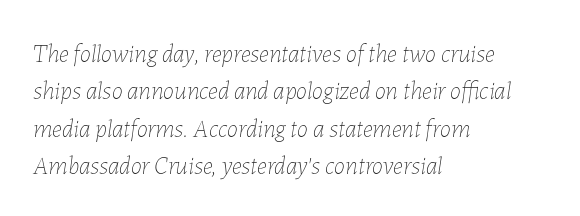
{"italic": "yes", "lean": "right", "slant_degrees": 7, "bold": "no", "underline": "no", "align": "left", "line_spacing": "normal", "line_spacing_ratio": 1.5, "letter_spacing": "normal", "letter_spacing_em": 0.0, "glyph_px": 25}
